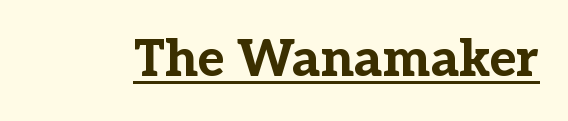
Notice how thick the strokes are: this is what a full bold looks like. Ordinary non-slanted type is in use. Short note: letters normally spaced. Regarding serifs, this sample has them.
